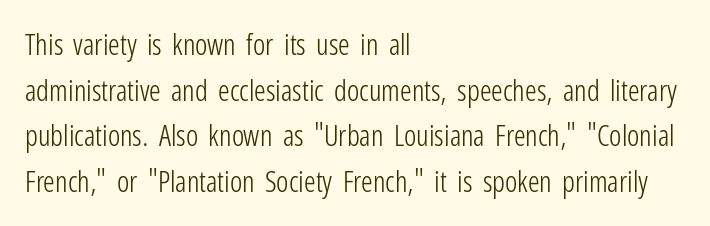
Leading: standard. This sample has the flowing, uneven cadence of proportional lettering. No chunkiness to these letters — they're not bold. Underlining? Definitely not there. Inter-character spacing is left at the font's built-in metrics.
